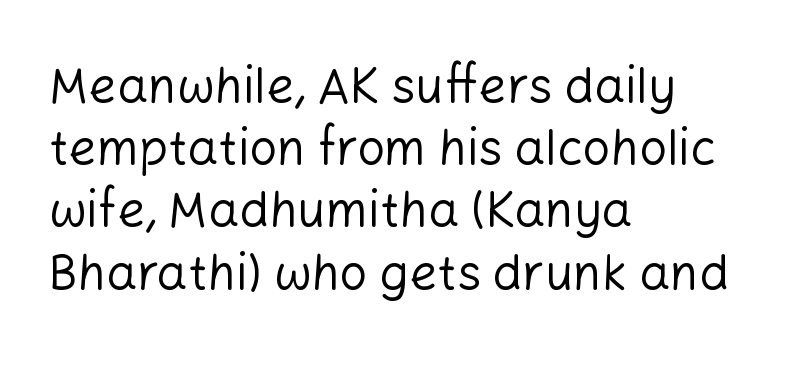
The image shows 49 px regular-weight sans-serif type, upright; set left-aligned, normal line spacing (1.27x), normal letter spacing, not underlined; low stroke contrast and a medium x-height.
